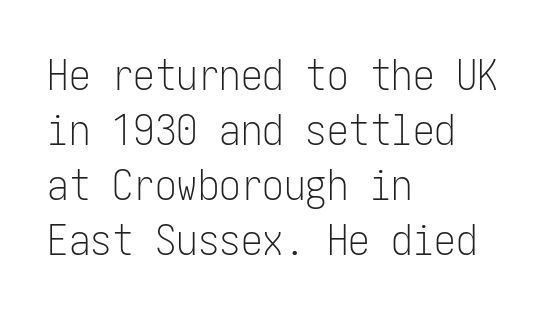
Q: Is the text bold? A: No.
Q: Is the text italic (slanted)? A: No, it is upright.
Q: Is the typeface a serif or a sans-serif typeface? A: Sans-serif.
Q: Is the text underlined? A: No.
Q: How is the paragraph aligned? A: Left-aligned.
Q: Is the spacing between letters normal or unusually wide? A: Normal.
Q: Is the spacing between lines tight, normal or loose? A: Normal.
Q: Width (condensed, normal, or wide)? A: Condensed.
Q: Stroke contrast? A: Low.
Q: x-height? A: Medium.
